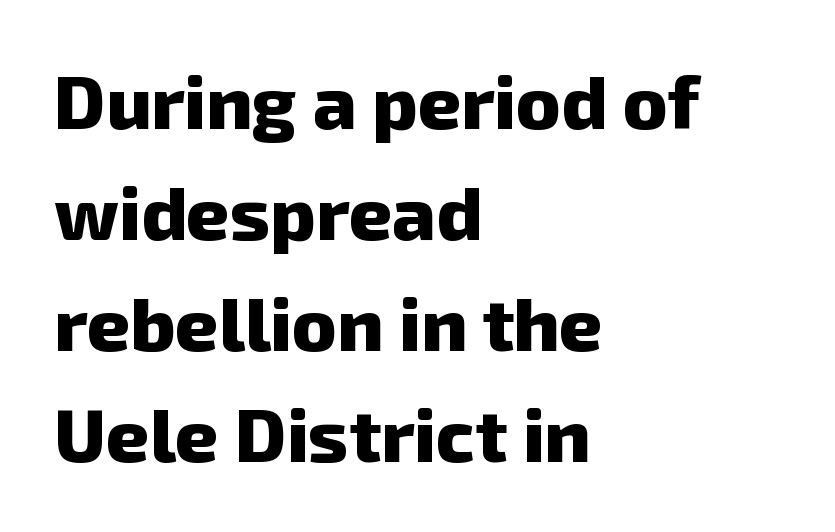
The lines in this sample share a left origin and differ only in where they stop. Rule under the text: the space is simply empty. Standard letterfit; no display-style spreading of the glyphs. Font category for this specimen: sans-serif.
